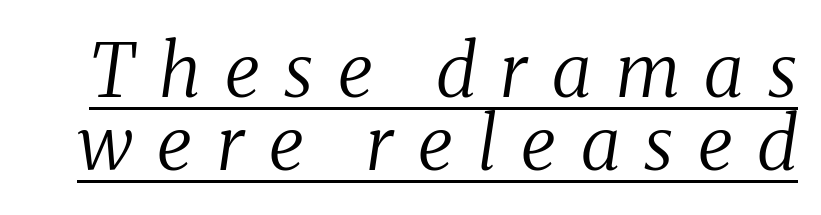
{"serif": "yes", "italic": "yes", "lean": "right", "slant_degrees": 8, "bold": "no", "weight": "regular", "width": "normal", "stroke_contrast": "medium", "x_height": "medium", "monospaced": "no", "underline": "yes", "line_spacing": "tight", "line_spacing_ratio": 0.98, "letter_spacing": "wide", "letter_spacing_em": 0.33, "glyph_px": 74}
